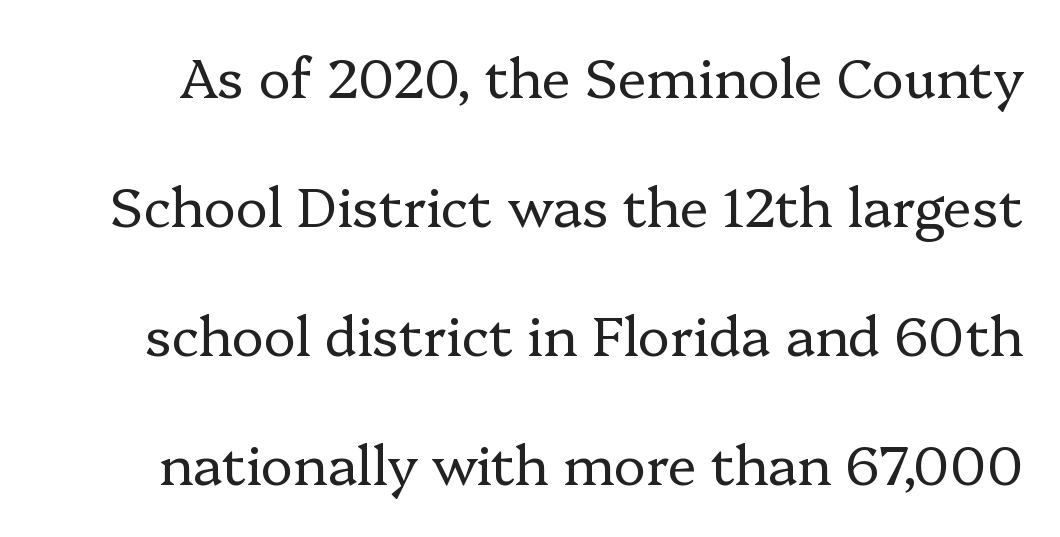
Old-style or modern, the face here clearly has serifs. The letters stand upright; this is a roman face. These lines are rendered in a variable-pitch font. Words appear dense and cohesive because spacing is normal. The strokes are not fattened; the text isn't bold.
